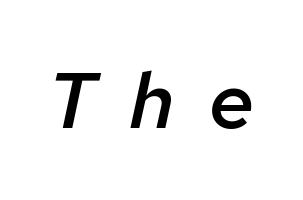
The space directly below the letters is spotless. The rendering inserts visible extra space after every character. The passage shown is typed in a monospace face where columns stay perfectly aligned. An italicized treatment has been applied to the whole sample. These lines carry some extra weight — a demibold, not a full bold.
